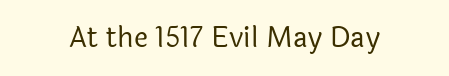
The image shows 28 px regular-weight sans-serif type, upright; set centered, normal letter spacing, not underlined; a medium x-height.
